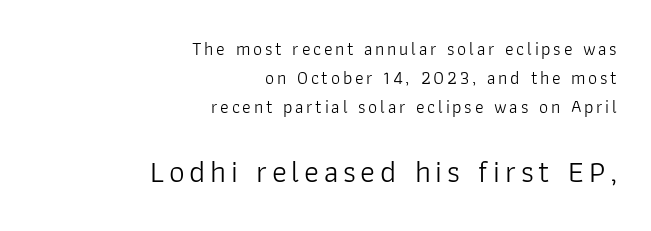
The compositor pushed each line to the right boundary. The typeface has the unassuming heft of standard copy or less. The font family rendered here belongs to the sans-serif group. The space beneath each line is pristine and unruled. A typesetter would mark this as roman, not italic.
